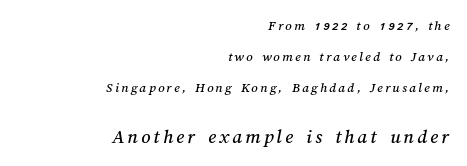
The more generous point size was reserved for the lower chunk. Leading: increased. Line endings align vertically; line beginnings do not. The glyphs are unaccompanied by any horizontal stroke below them.
